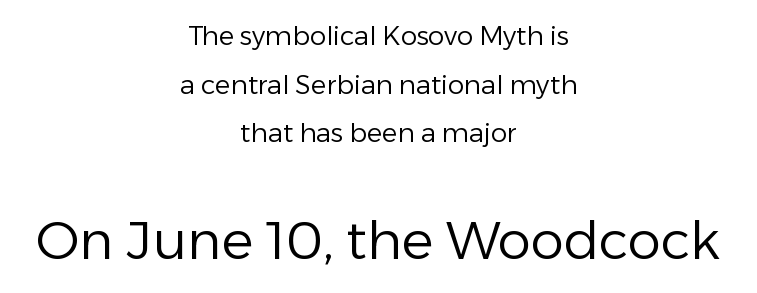
{"serif": "no", "italic": "no", "bold": "no", "weight": "regular", "width": "normal", "stroke_contrast": "low", "x_height": "medium", "monospaced": "no", "underline": "no", "align": "center", "line_spacing_ratio": 1.87, "letter_spacing": "normal", "letter_spacing_em": 0.0, "larger_block": "second", "size_ratio": 2.04, "glyph_px": 53}
